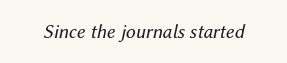
Q: Is the text bold? A: No.
Q: Is the text italic (slanted)? A: Yes, it leans right by about 12 degrees.
Q: Is the text underlined? A: No.
Q: Is the spacing between letters normal or unusually wide? A: Normal.
